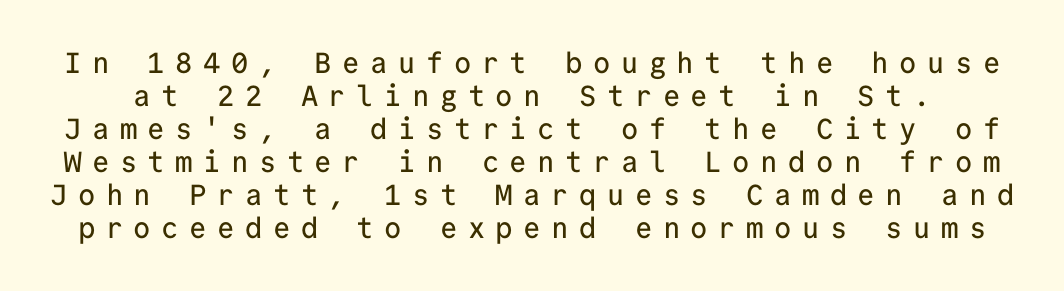
Q: Is the text italic (slanted)? A: No, it is upright.
Q: Is the typeface a serif or a sans-serif typeface? A: Sans-serif.
Q: Is the text underlined? A: No.
Q: Is the spacing between letters normal or unusually wide? A: Unusually wide.
Q: Is the spacing between lines tight, normal or loose? A: Tight.
Q: Width (condensed, normal, or wide)? A: Normal.
Q: Stroke contrast? A: Low.
Q: x-height? A: Medium.
Q: Monospaced? A: Yes.
